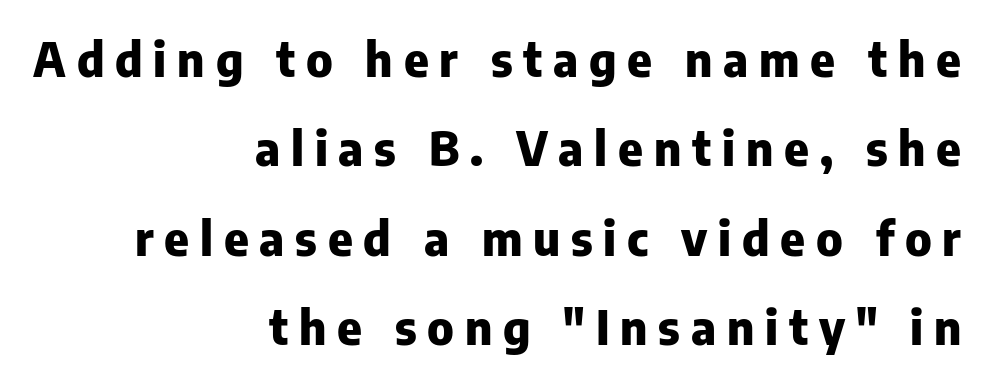
A clean baseline with only descenders dipping below it. The passage shown stacks its lines with a broad gap. The horizontal fit of the characters is loose and conspicuously gappy. Font category for this specimen: sans-serif. The face used here has the dense, thick strokes of a bold. All the whitespace from short lines collects on the left.
